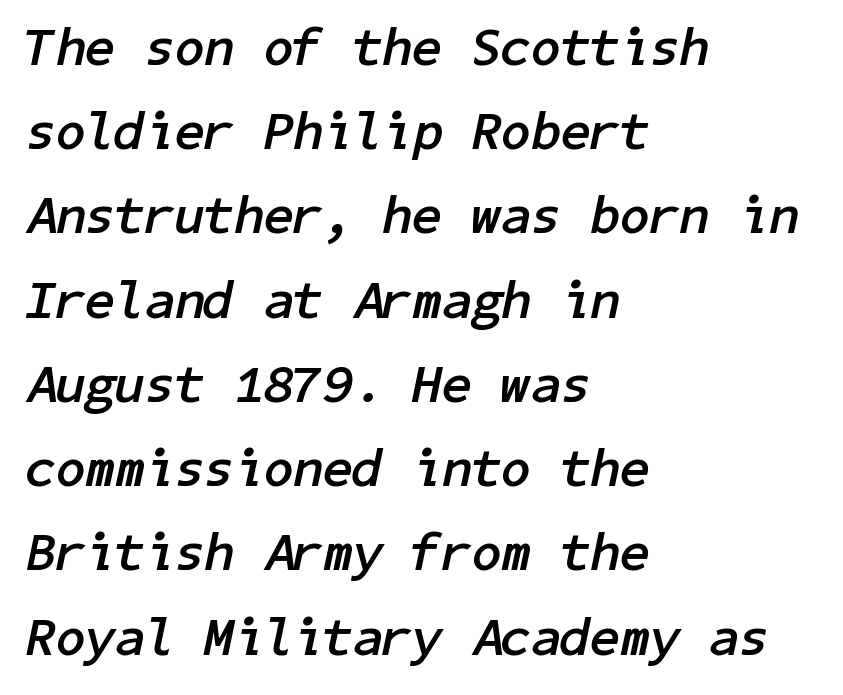
Glyph-to-glyph distance matches everyday printed text. Only glyphs here, with clear space below each row. Regarding leading, the lines here are spaced in the standard way. This is heavy type, rendered in bold. The typesetter chose a ragged-right arrangement here. Notice how the stems are inclined rather than vertical — that's the hallmark of italics.
